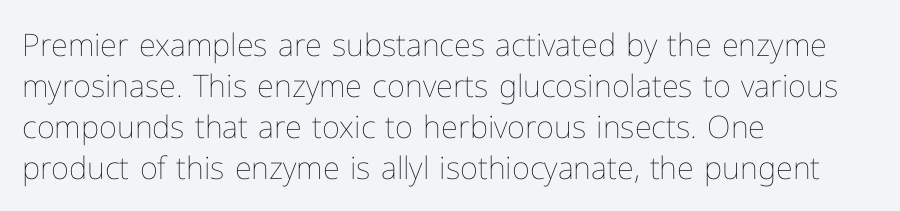
{"italic": "no", "bold": "no", "weight": "thin", "width": "normal", "stroke_contrast": "low", "x_height": "medium", "monospaced": "no", "underline": "no", "align": "left", "line_spacing": "normal", "line_spacing_ratio": 1.32, "letter_spacing": "normal", "letter_spacing_em": 0.0, "glyph_px": 31}
